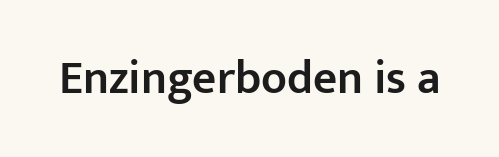
The space beneath each line is pristine and unruled. In terms of weight, the rendering is demibold, just under bold. Words appear dense and cohesive because spacing is normal. Serif or sans? Sans — the stroke terminals are bare. Character widths vary here, with narrow letters taking less room than wide ones.
